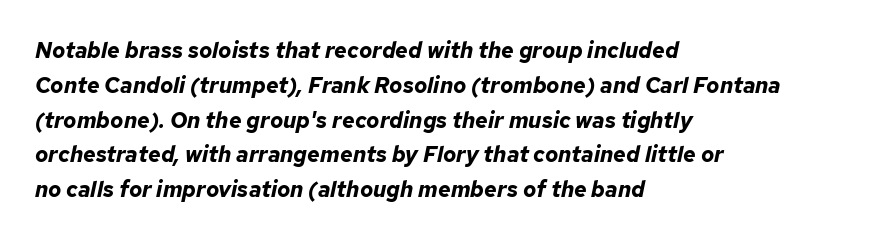
Q: Is the text bold? A: Yes.
Q: Is the text italic (slanted)? A: Yes, it leans right by about 12 degrees.
Q: Is the text underlined? A: No.
Q: How is the paragraph aligned? A: Left-aligned.
Q: Is the spacing between letters normal or unusually wide? A: Normal.
Q: Is the spacing between lines tight, normal or loose? A: Normal.
